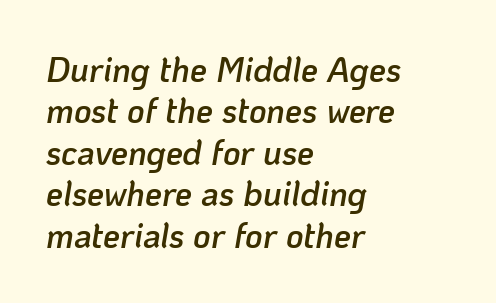
Q: Is the text bold? A: Semi-bold.
Q: Is the text italic (slanted)? A: Yes, it leans right by about 10 degrees.
Q: Is the text underlined? A: No.
Q: How is the paragraph aligned? A: Left-aligned.
Q: Is the spacing between letters normal or unusually wide? A: Normal.
Q: Width (condensed, normal, or wide)? A: Normal.
Q: Stroke contrast? A: Low.
Q: x-height? A: Medium.
Q: Monospaced? A: No.
